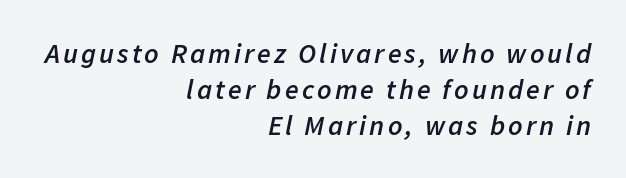
Rows of type keep a routine distance in the vertical direction. Tall strokes in this sample are angled rather than plumb. Stems and bowls a touch heavier than normal — semibold. Does the copy run flush right? Yes — the right margin is perfectly even.
